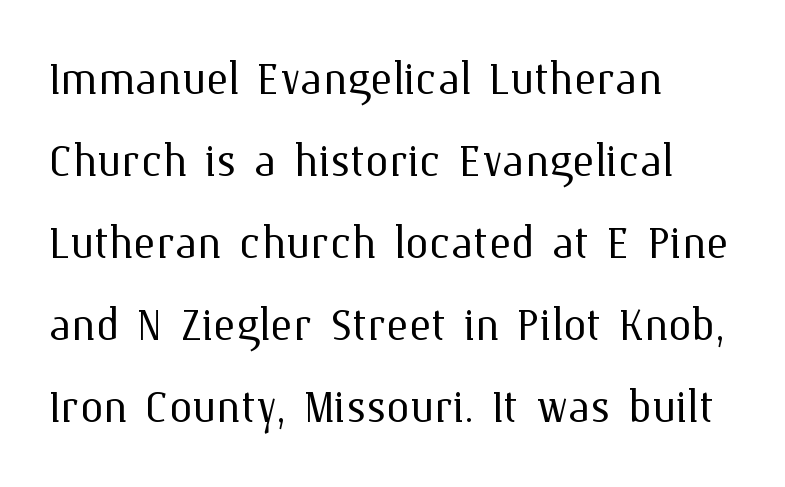
{"italic": "no", "bold": "no", "weight": "light", "width": "normal", "stroke_contrast": "medium", "x_height": "medium", "monospaced": "no", "underline": "no", "align": "left", "line_spacing": "normal", "line_spacing_ratio": 1.39, "letter_spacing": "normal", "letter_spacing_em": 0.0, "glyph_px": 59}
